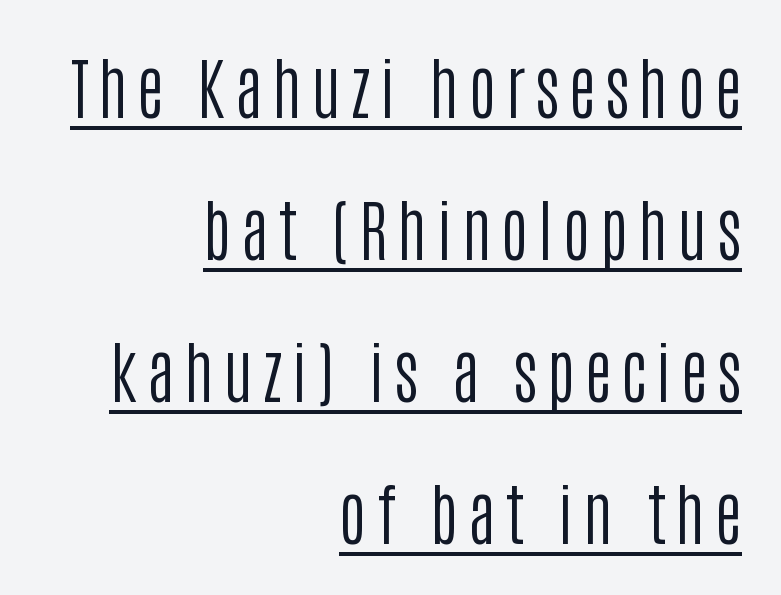
The line-height multiplier appears high, well above default. Heaviness? Minimal to ordinary, like unemphasized prose. The letters stand straight up with perfectly vertical stems. Students, observe the line beneath the letters — that is underlining. The face used here is a sans, in the tradition of grotesques and geometrics.
